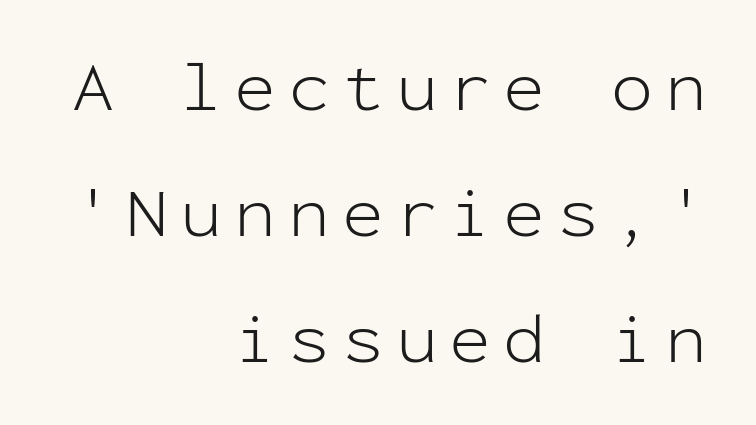
{"serif": "no", "italic": "no", "bold": "no", "weight": "light", "width": "normal", "stroke_contrast": "low", "x_height": "medium", "monospaced": "yes", "underline": "no", "align": "right", "line_spacing_ratio": 1.8, "glyph_px": 70}
